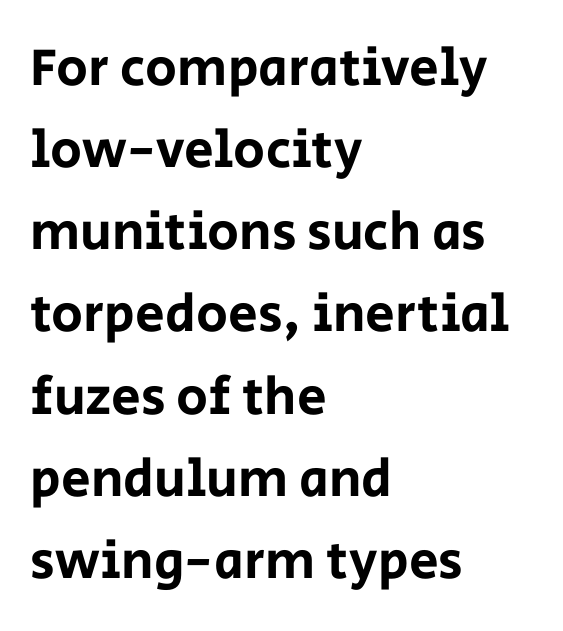
Q: Is the text italic (slanted)? A: No, it is upright.
Q: Is the typeface a serif or a sans-serif typeface? A: Sans-serif.
Q: Is the text underlined? A: No.
Q: How is the paragraph aligned? A: Left-aligned.
Q: Is the spacing between letters normal or unusually wide? A: Normal.
Q: Is the spacing between lines tight, normal or loose? A: Normal.
Q: Width (condensed, normal, or wide)? A: Normal.
Q: Stroke contrast? A: Low.
Q: x-height? A: Large.
Q: Monospaced? A: No.
